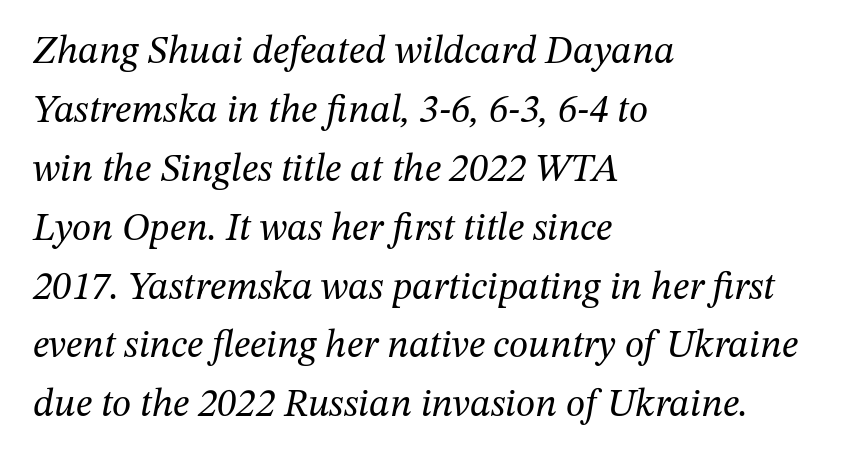
{"serif": "yes", "italic": "yes", "lean": "right", "slant_degrees": 12, "bold": "no", "weight": "regular", "width": "normal", "stroke_contrast": "medium", "x_height": "medium", "monospaced": "no", "underline": "no", "align": "left", "line_spacing": "normal", "line_spacing_ratio": 1.51, "letter_spacing": "normal", "letter_spacing_em": 0.0, "glyph_px": 39}
